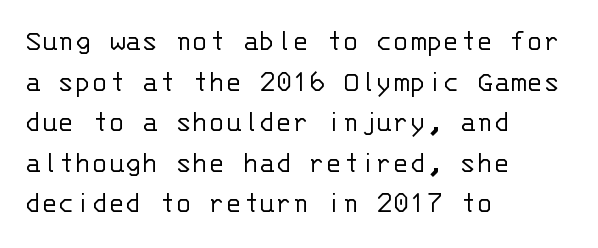
Heft: none added — not bold. The face used here is a sans, in the tradition of grotesques and geometrics. The horizontal fit of the characters is conventional and even. Think of a typewriter: that constant character pitch is what you see here.
